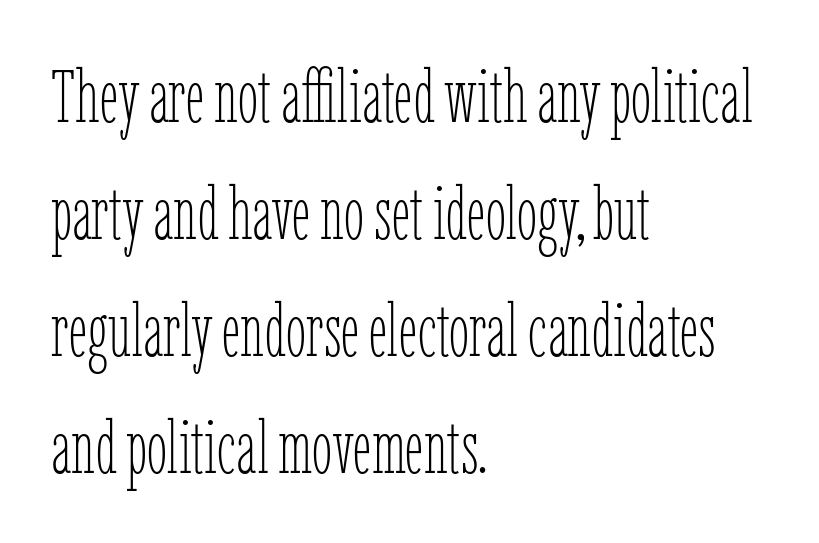
{"italic": "no", "bold": "no", "weight": "thin", "width": "condensed", "stroke_contrast": "low", "x_height": "medium", "monospaced": "no", "underline": "no", "align": "left", "line_spacing": "normal", "line_spacing_ratio": 1.58, "letter_spacing": "normal", "letter_spacing_em": 0.0, "glyph_px": 74}
